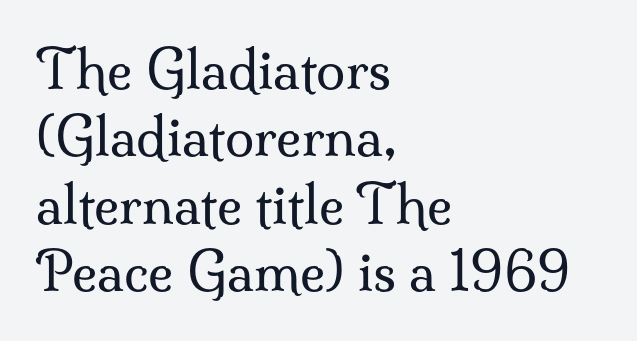
The image shows 53 px regular-weight serif type, upright; set left-aligned, normal line spacing (1.27x), normal letter spacing, not underlined; medium stroke contrast and a small x-height.
